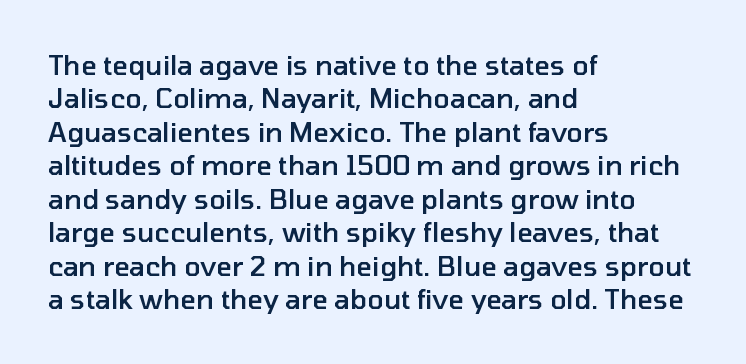
{"italic": "no", "bold": "semi", "underline": "no", "align": "left", "line_spacing_ratio": 1.24, "letter_spacing": "normal", "letter_spacing_em": 0.0, "glyph_px": 27}
